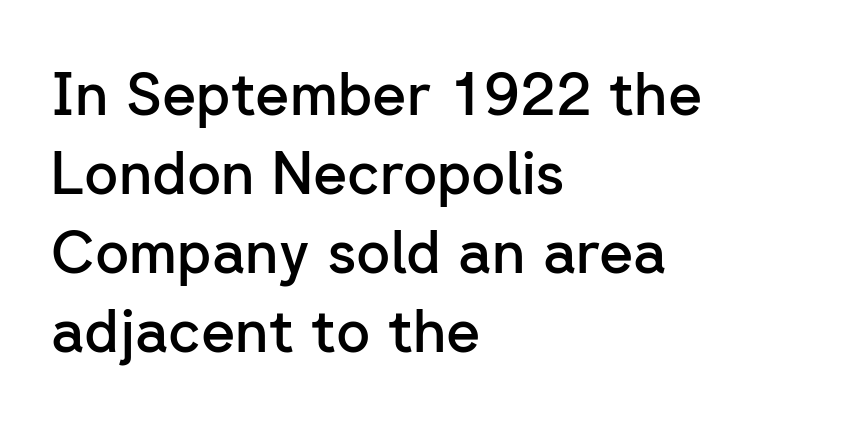
Q: Is the text bold? A: Semi-bold.
Q: Is the text italic (slanted)? A: No, it is upright.
Q: Is the typeface a serif or a sans-serif typeface? A: Sans-serif.
Q: Is the text underlined? A: No.
Q: How is the paragraph aligned? A: Left-aligned.
Q: Is the spacing between letters normal or unusually wide? A: Normal.
Q: Is the spacing between lines tight, normal or loose? A: Normal.
Q: Width (condensed, normal, or wide)? A: Normal.
Q: Stroke contrast? A: Low.
Q: x-height? A: Medium.
Q: Monospaced? A: No.
